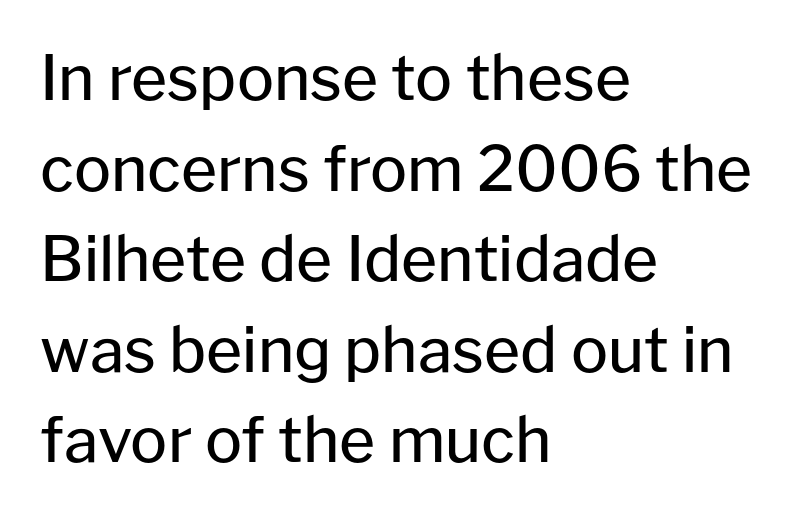
The image shows 62 px regular-weight sans-serif type, upright; set left-aligned, normal line spacing (1.46x), normal letter spacing, not underlined; low stroke contrast and a medium x-height.
